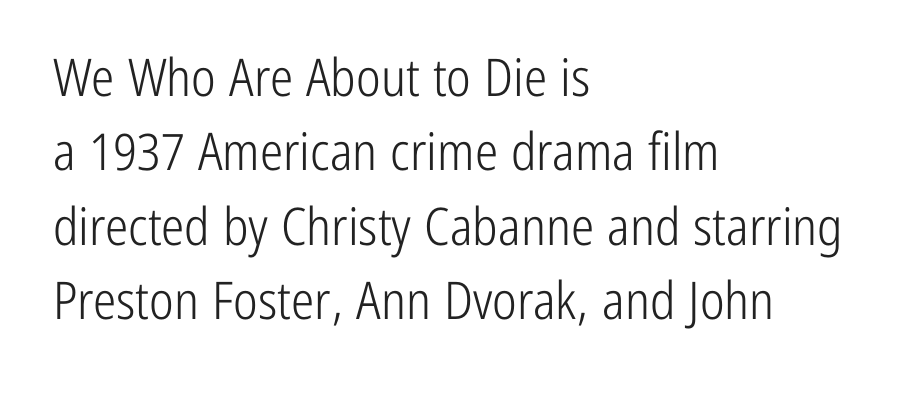
The image shows 52 px light, condensed sans-serif type, upright; set left-aligned, normal line spacing (1.43x), normal letter spacing, not underlined; low stroke contrast and a medium x-height.
